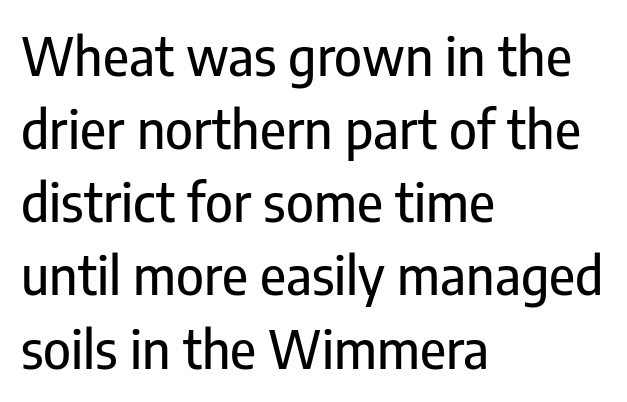
The image shows 53 px condensed sans-serif type, upright; set left-aligned, normal line spacing (1.38x), normal letter spacing, not underlined; low stroke contrast and a medium x-height.
